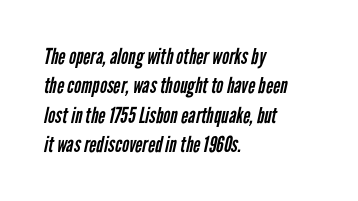
Q: Is the text bold? A: No.
Q: Is the text underlined? A: No.
Q: How is the paragraph aligned? A: Left-aligned.
Q: Is the spacing between letters normal or unusually wide? A: Normal.
Q: Is the spacing between lines tight, normal or loose? A: Normal.
